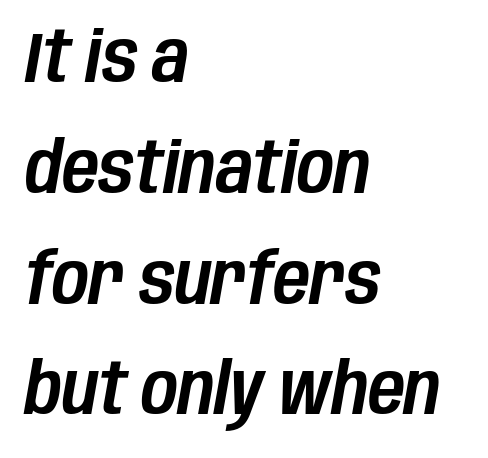
{"italic": "yes", "lean": "right", "slant_degrees": 10, "width": "condensed", "stroke_contrast": "low", "x_height": "large", "monospaced": "no", "underline": "no", "align": "left", "line_spacing": "normal", "line_spacing_ratio": 1.56, "letter_spacing": "normal", "letter_spacing_em": 0.0, "glyph_px": 71}
